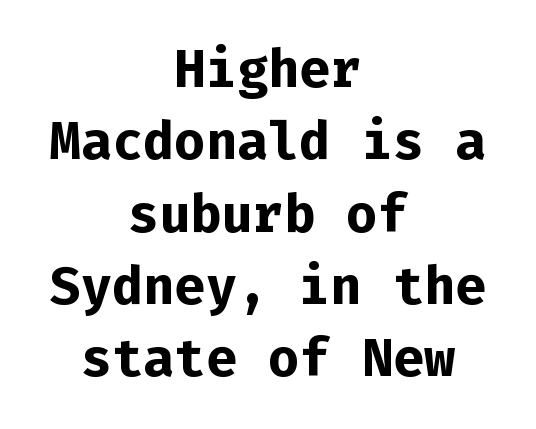
The image shows 52 px bold sans-serif type, upright, monospaced; set centered, normal line spacing (1.39x), normal letter spacing, not underlined; low stroke contrast and a medium x-height.
